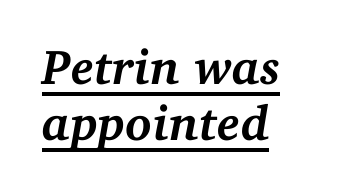
Q: Is the text bold? A: Yes.
Q: Is the text italic (slanted)? A: Yes, it leans right by about 11 degrees.
Q: Is the typeface a serif or a sans-serif typeface? A: Serif.
Q: Is the text underlined? A: Yes.
Q: How is the paragraph aligned? A: Left-aligned.
Q: Is the spacing between letters normal or unusually wide? A: Normal.
Q: Is the spacing between lines tight, normal or loose? A: Tight.
Q: Width (condensed, normal, or wide)? A: Normal.
Q: Stroke contrast? A: Medium.
Q: x-height? A: Medium.
Q: Monospaced? A: No.
